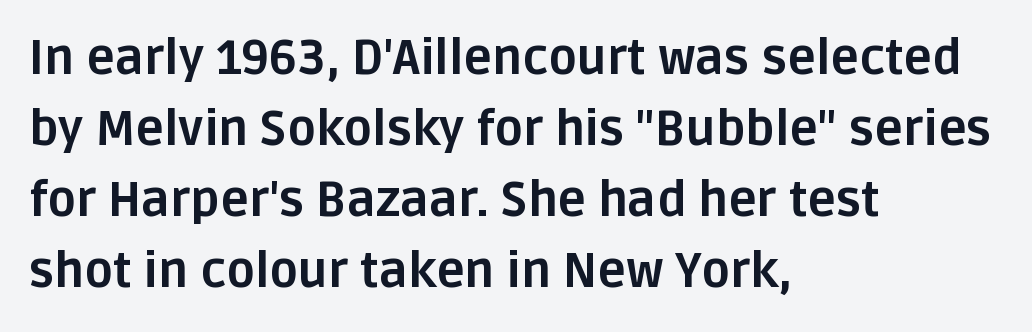
A typesetter would call this leading conventional body-copy spacing. Think of a printed novel: that variable character pitch is what you see here. Honestly, the letter spacing is just normal — you wouldn't notice it. The typesetting leans heavy: a genuine bold. The typesetter chose a ragged-right arrangement here. In terms of posture, this sample is upright.
